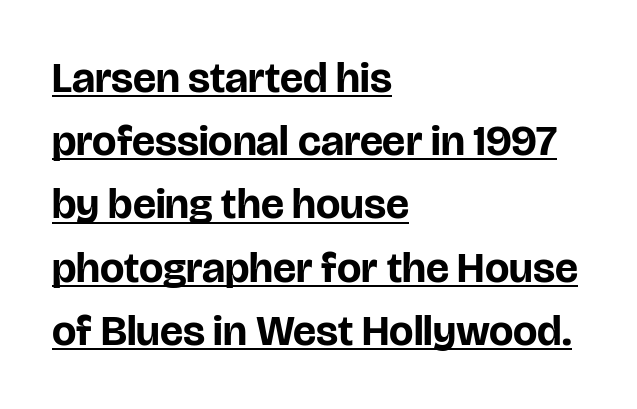
Q: Is the text bold? A: Yes.
Q: Is the text italic (slanted)? A: No, it is upright.
Q: Is the typeface a serif or a sans-serif typeface? A: Sans-serif.
Q: Is the text underlined? A: Yes.
Q: How is the paragraph aligned? A: Left-aligned.
Q: Is the spacing between letters normal or unusually wide? A: Normal.
Q: Is the spacing between lines tight, normal or loose? A: Normal.
Q: Width (condensed, normal, or wide)? A: Normal.
Q: Stroke contrast? A: Low.
Q: x-height? A: Large.
Q: Monospaced? A: No.
